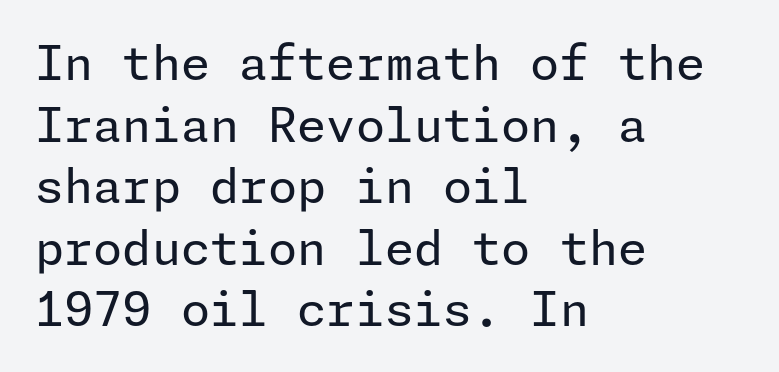
In terms of letterform style, serifs are entirely absent. Caption: face not bold, strokes unweighted. A bare baseline throughout the passage. The horizontal fit of the characters is conventional and even.
